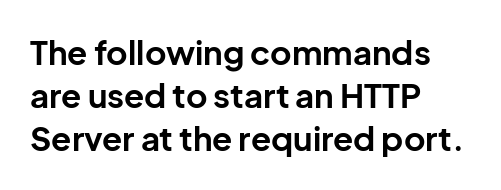
The image shows 33 px bold sans-serif type, upright; set left-aligned, normal line spacing (1.31x), normal letter spacing, not underlined; low stroke contrast and a medium x-height.
